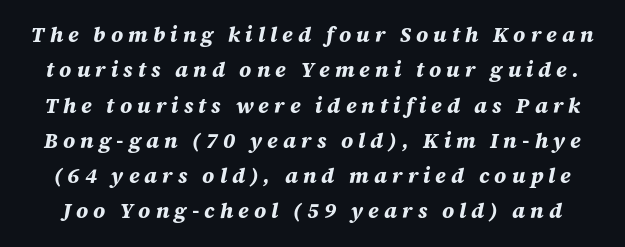
The words here are not underlined. The line-height multiplier appears to be the usual default. Style check: oblique. Weight check: bold — yes, fully. Spacing between characters has been opened up far beyond the box default.
